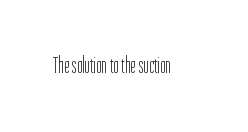
The image shows 23 px text type, upright; set normal letter spacing, not underlined.
